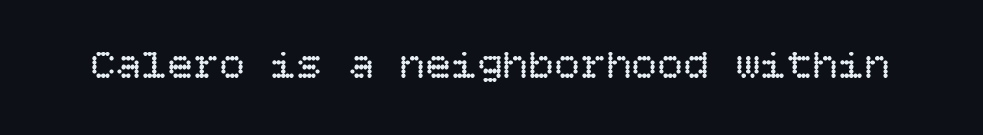
A typesetter would call this zero additional tracking. The baseline area is clear. A light-to-regular cut is what we see here. The typography opts for an upright posture over an oblique one.
